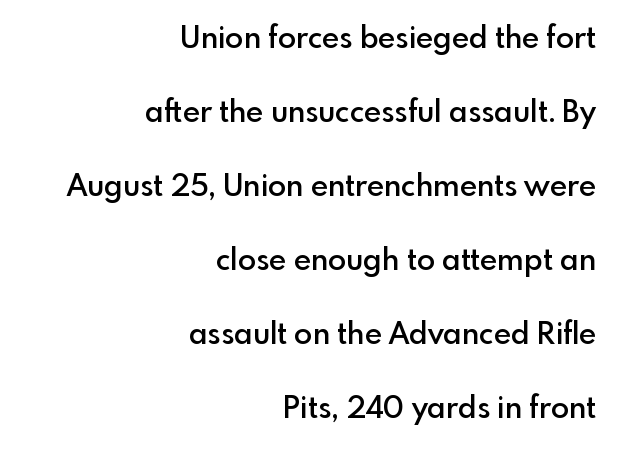
Here the designer chose a conventional face with non-uniform glyph widths. Every letter is mildly thick-stroked: semibold rather than bold. Any mark beneath the type? The region is blank. The letters stand upright; this is a roman face. This rendering uses right alignment, leaving the left contour irregular. The rendering uses a large line-height, opening up the rows.
